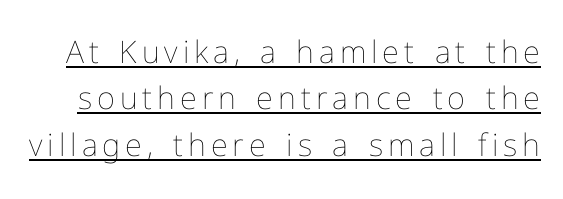
{"italic": "no", "bold": "no", "weight": "thin", "width": "normal", "stroke_contrast": "low", "x_height": "medium", "monospaced": "no", "underline": "yes", "line_spacing": "normal", "line_spacing_ratio": 1.5, "glyph_px": 31}
